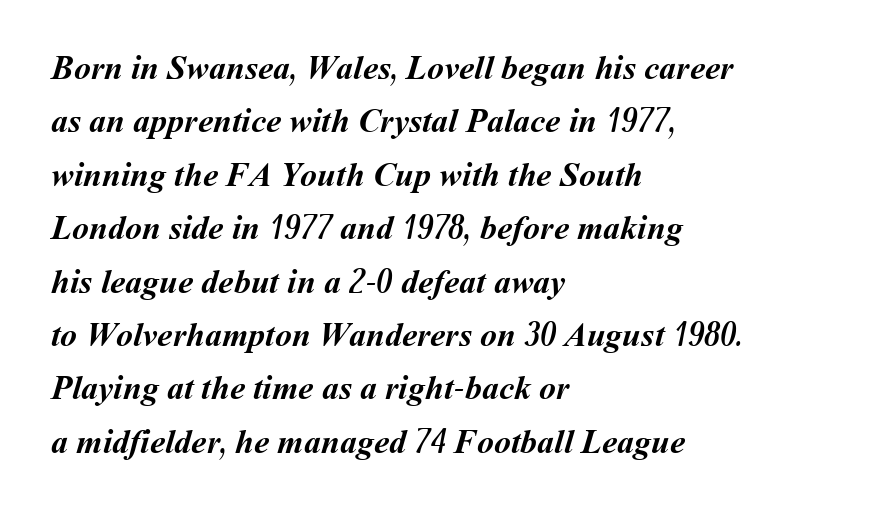
Descender tails drop into unmarked territory. The designer left line spacing at the default. This sample is left-justified, so line endings fall wherever the words run out. No extra tracking has been applied to these lines. As a designer I'd log this as weight 700, bold. The face used here is proportionally spaced, like ordinary book or web type.
